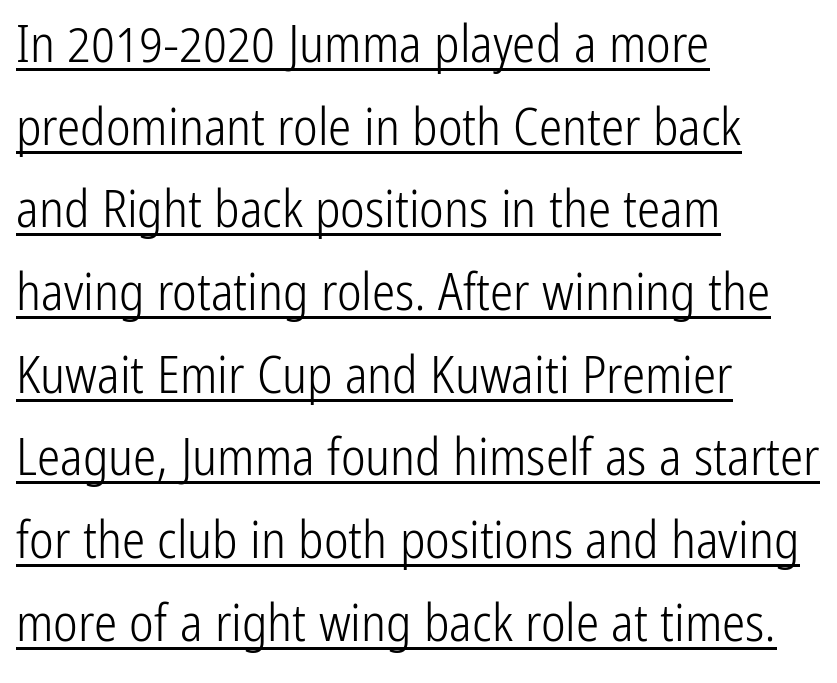
The line-height multiplier appears to be the usual default. Grotesque or geometric, the face here clearly has no serifs. No heavy texture on the line: the type isn't bold. Notice how a bar underscores the lettering throughout. You could not count columns in this text — the font is proportionally spaced. Rendered with straight, roman letterforms.
